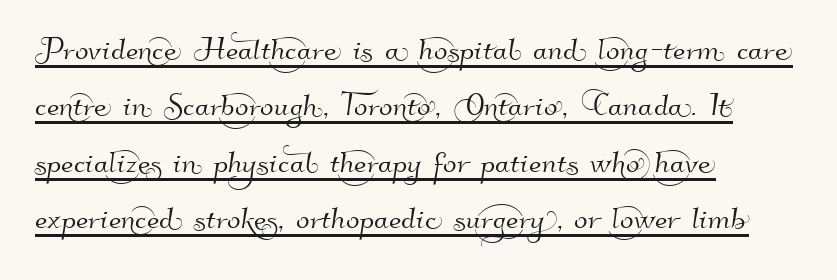
{"serif": "no", "width": "normal", "stroke_contrast": "high", "x_height": "small", "monospaced": "no", "underline": "yes", "align": "left", "line_spacing": "normal", "line_spacing_ratio": 1.41, "letter_spacing": "normal", "letter_spacing_em": 0.0, "glyph_px": 40}
